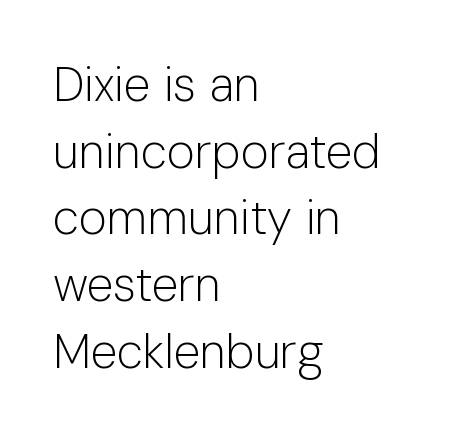
Q: Is the text bold? A: No.
Q: Is the text italic (slanted)? A: No, it is upright.
Q: Is the typeface a serif or a sans-serif typeface? A: Sans-serif.
Q: Is the text underlined? A: No.
Q: How is the paragraph aligned? A: Left-aligned.
Q: Is the spacing between letters normal or unusually wide? A: Normal.
Q: Is the spacing between lines tight, normal or loose? A: Normal.
Q: Width (condensed, normal, or wide)? A: Normal.
Q: Stroke contrast? A: Low.
Q: x-height? A: Medium.
Q: Monospaced? A: No.
